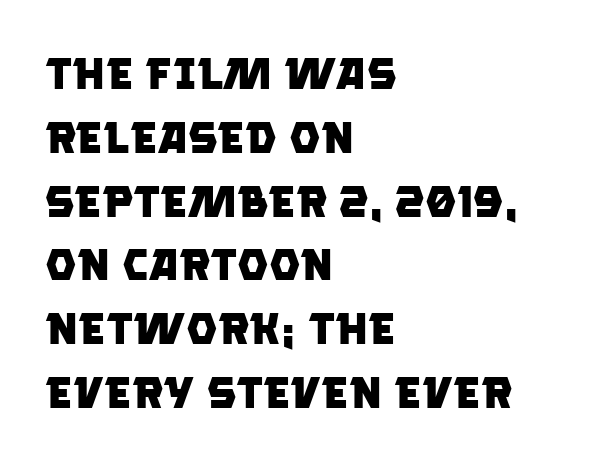
The image shows 44 px heavy sans-serif type; set left-aligned, normal line spacing (1.45x), normal letter spacing, not underlined; low stroke contrast and a large x-height.
